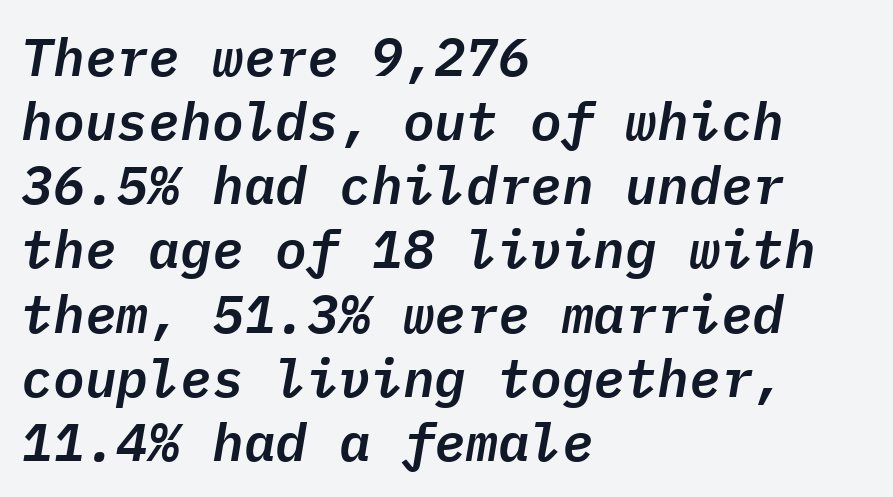
The image shows 53 px text type, italic (leaning right), monospaced; set left-aligned, line spacing 1.21x, normal letter spacing, not underlined; low stroke contrast and a medium x-height.
